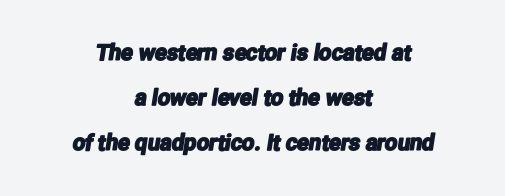
{"underline": "no", "align": "center", "line_spacing": "loose", "line_spacing_ratio": 2.05, "letter_spacing": "normal", "letter_spacing_em": 0.0, "glyph_px": 22}
